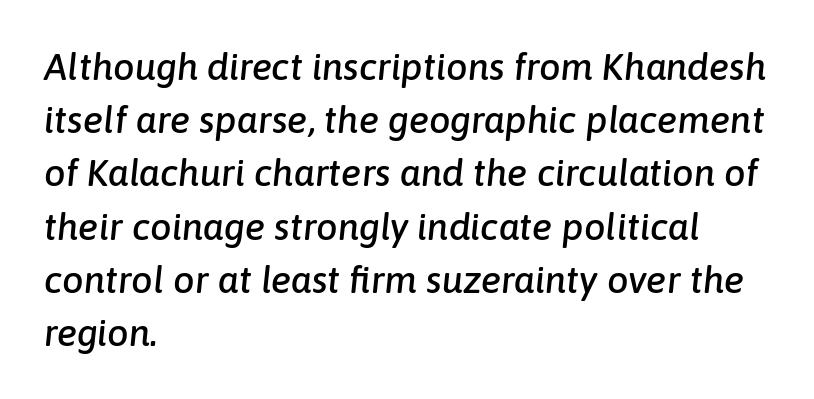
Q: Is the text italic (slanted)? A: Yes, it leans right by about 6 degrees.
Q: Is the text underlined? A: No.
Q: How is the paragraph aligned? A: Left-aligned.
Q: Is the spacing between letters normal or unusually wide? A: Normal.
Q: Is the spacing between lines tight, normal or loose? A: Normal.
Q: Width (condensed, normal, or wide)? A: Normal.
Q: Stroke contrast? A: Low.
Q: x-height? A: Medium.
Q: Monospaced? A: No.
